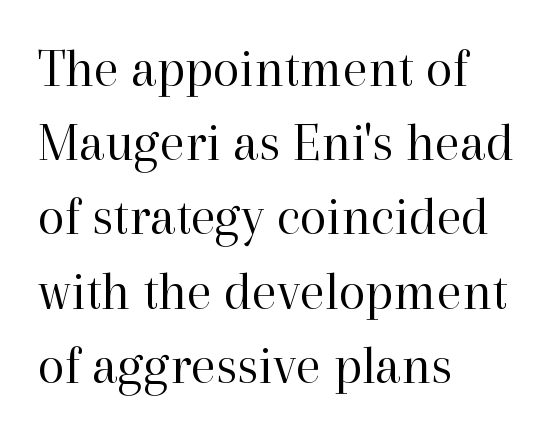
Q: Is the text bold? A: No.
Q: Is the text italic (slanted)? A: No, it is upright.
Q: Is the typeface a serif or a sans-serif typeface? A: Serif.
Q: Is the text underlined? A: No.
Q: How is the paragraph aligned? A: Left-aligned.
Q: Is the spacing between letters normal or unusually wide? A: Normal.
Q: Is the spacing between lines tight, normal or loose? A: Normal.
Q: Width (condensed, normal, or wide)? A: Normal.
Q: Stroke contrast? A: High.
Q: x-height? A: Medium.
Q: Monospaced? A: No.
